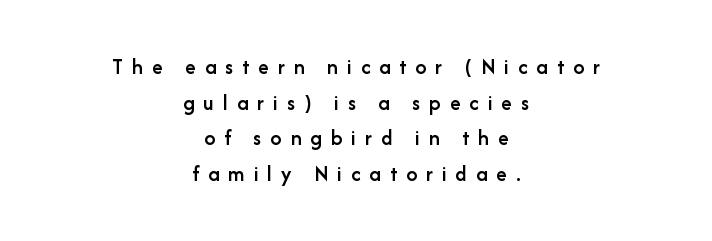
A bit beefed up — I'd call it semibold rather than bold. The space directly below the letters is spotless. If you measured baseline to baseline, you'd find a middling distance. What stands out about the letter spacing? Its width — letters are far apart. Notice how the passage keeps no hard edge, just a central spine. This sample uses an upright cut, with every glyph sitting square on the baseline.
